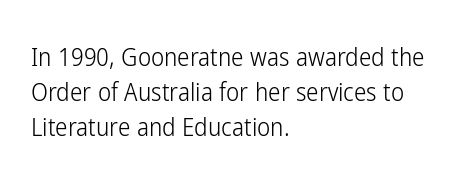
Weight: not bold — regular or lighter. Summary of vertical rhythm: regular, with standard interline spacing. Italic? Not at all — the glyphs are vertical. Words appear dense and cohesive because spacing is normal. Glance below the letters and you will spot only blank space.
